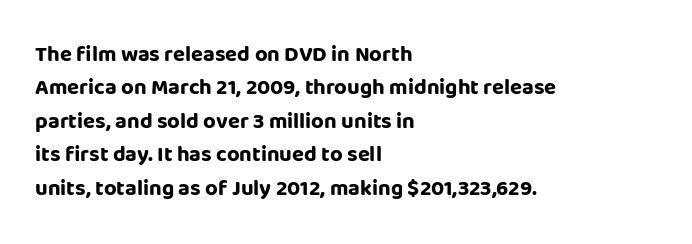
The image shows 22 px bold type, upright; set left-aligned, normal line spacing (1.52x), normal letter spacing, not underlined.
